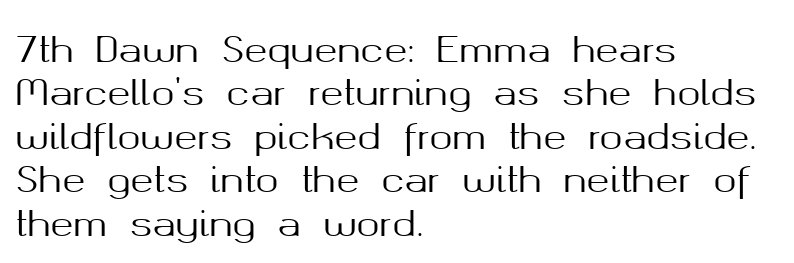
The setting favours the left margin, as ordinary paragraphs usually do. This rendering employs a face without finishing strokes, i.e., a sans-serif. Honestly, the letter spacing is just normal — you wouldn't notice it. The foot of each line stays bare and open.
